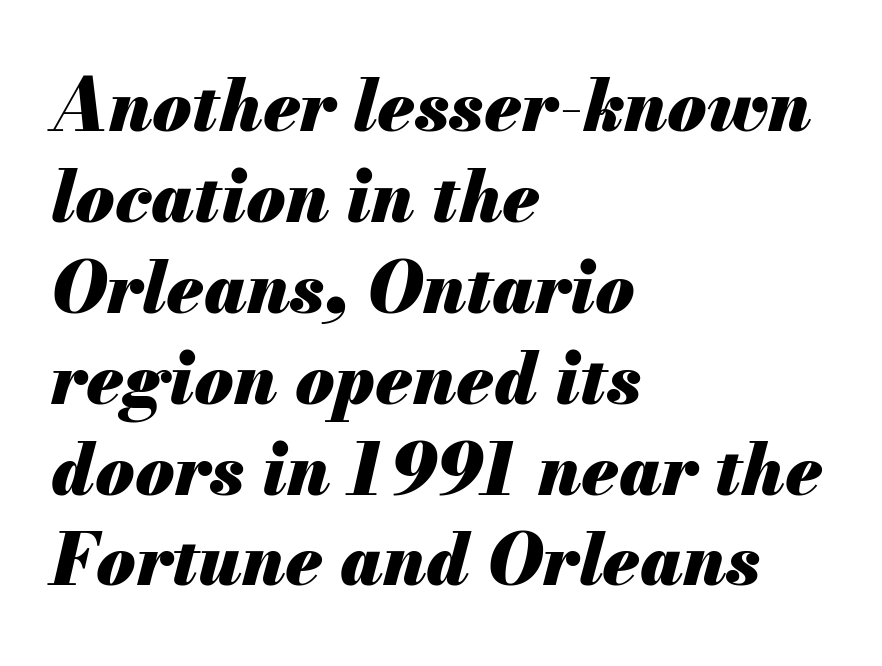
{"italic": "yes", "lean": "right", "slant_degrees": 13, "bold": "yes", "weight": "heavy", "width": "normal", "stroke_contrast": "medium", "x_height": "small", "monospaced": "no", "underline": "no", "align": "left", "line_spacing": "normal", "line_spacing_ratio": 1.28, "letter_spacing": "normal", "letter_spacing_em": 0.0, "glyph_px": 71}
